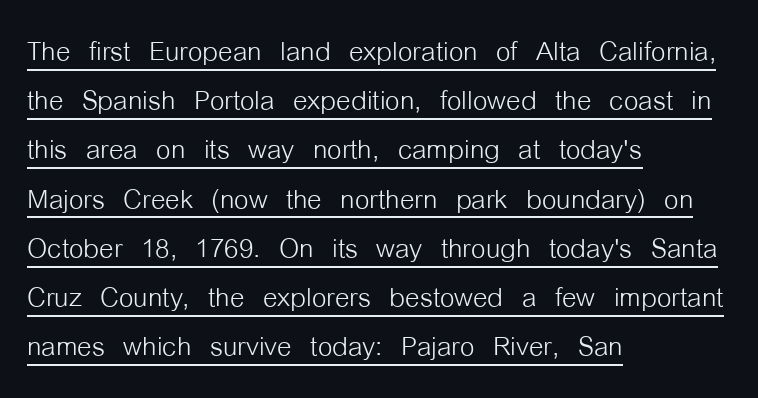
The image shows 37 px light, condensed sans-serif type, upright; set left-aligned, normal line spacing (1.33x), normal letter spacing, underlined; low stroke contrast and a medium x-height.
